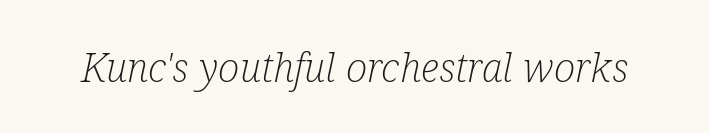
The image shows 40 px light, condensed serif type, italic (leaning right); set normal letter spacing, not underlined; low stroke contrast and a medium x-height.
